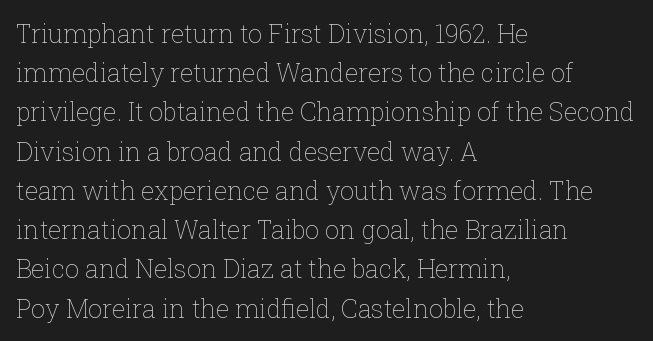
Q: Is the text bold? A: No.
Q: Is the text italic (slanted)? A: No, it is upright.
Q: Is the text underlined? A: No.
Q: How is the paragraph aligned? A: Left-aligned.
Q: Is the spacing between letters normal or unusually wide? A: Normal.
Q: Is the spacing between lines tight, normal or loose? A: Normal.
